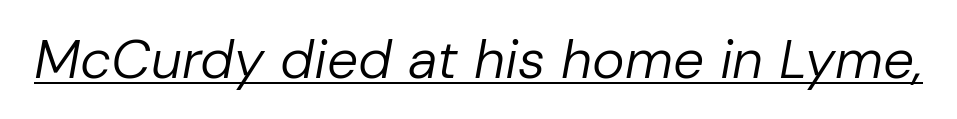
Q: Is the text bold? A: No.
Q: Is the text italic (slanted)? A: Yes, it leans right by about 10 degrees.
Q: Is the text underlined? A: Yes.
Q: Is the spacing between letters normal or unusually wide? A: Normal.
Q: Width (condensed, normal, or wide)? A: Normal.
Q: Stroke contrast? A: Low.
Q: x-height? A: Medium.
Q: Monospaced? A: No.
